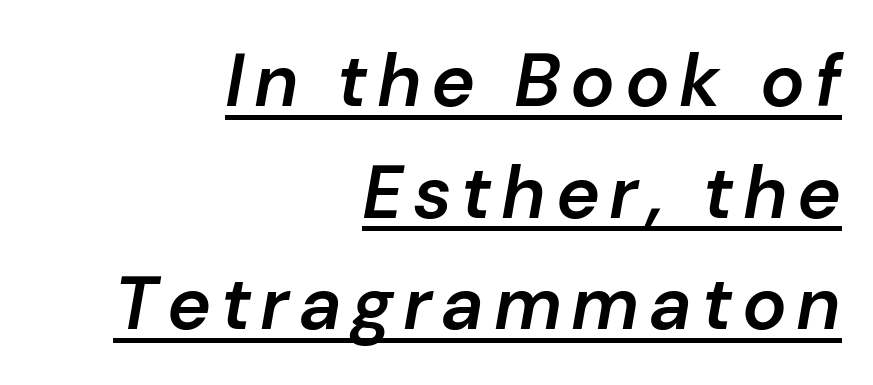
In terms of posture, this sample is oblique. Regular leading. Looks like regular typesetting: each glyph gets only the width it needs. Semibold letterforms, between regular and bold.
